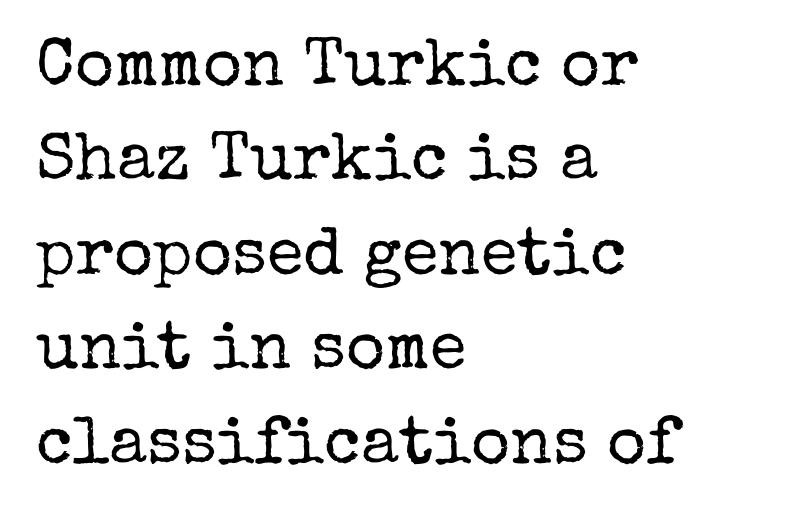
The image shows 67 px regular-weight serif type, upright; set left-aligned, normal line spacing (1.41x), normal letter spacing, not underlined; low stroke contrast and a medium x-height.
